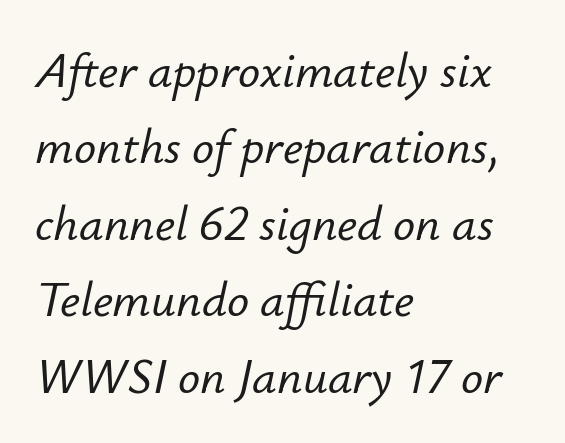
{"italic": "yes", "lean": "right", "slant_degrees": 12, "width": "normal", "stroke_contrast": "low", "x_height": "small", "monospaced": "no", "underline": "no", "align": "left", "line_spacing": "normal", "line_spacing_ratio": 1.56, "letter_spacing": "normal", "letter_spacing_em": 0.0, "glyph_px": 49}
